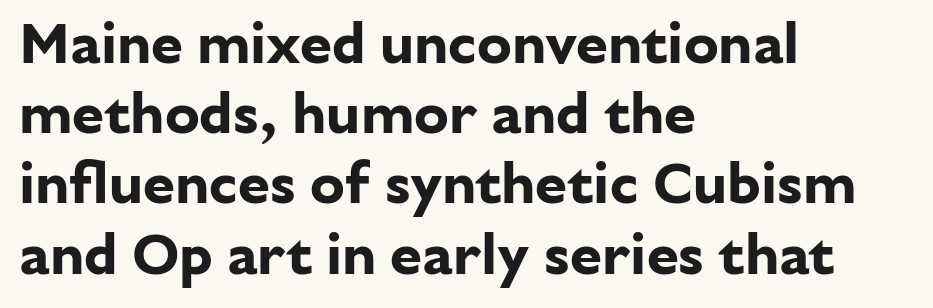
The image shows 58 px bold sans-serif type, upright; set left-aligned, line spacing 1.21x, normal letter spacing, not underlined; low stroke contrast and a medium x-height.
